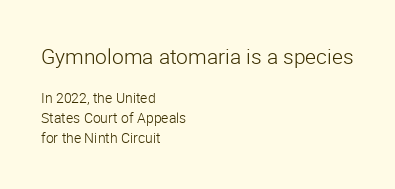
The image shows 21 px text type, upright; set left-aligned, normal line spacing (1.43x), normal letter spacing, not underlined; the first (top) block is 1.5x larger.
